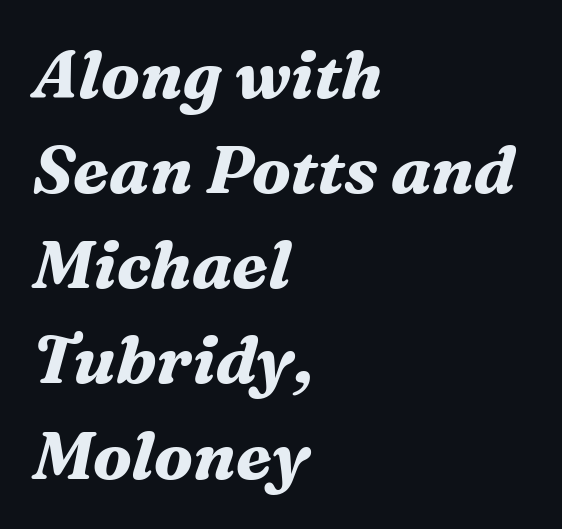
Q: Is the text bold? A: Yes.
Q: Is the text italic (slanted)? A: Yes, it leans right by about 16 degrees.
Q: Is the typeface a serif or a sans-serif typeface? A: Serif.
Q: Is the text underlined? A: No.
Q: How is the paragraph aligned? A: Left-aligned.
Q: Is the spacing between letters normal or unusually wide? A: Normal.
Q: Is the spacing between lines tight, normal or loose? A: Normal.
Q: Width (condensed, normal, or wide)? A: Normal.
Q: Stroke contrast? A: Medium.
Q: x-height? A: Medium.
Q: Monospaced? A: No.
